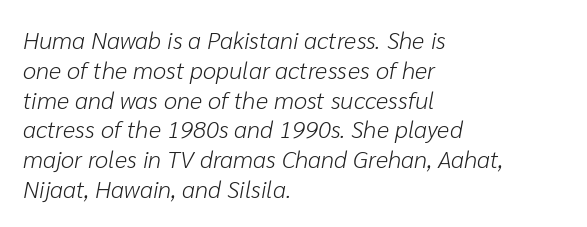
{"italic": "yes", "lean": "right", "slant_degrees": 10, "bold": "no", "underline": "no", "align": "left", "line_spacing_ratio": 1.24, "letter_spacing": "normal", "letter_spacing_em": 0.0, "glyph_px": 24}
